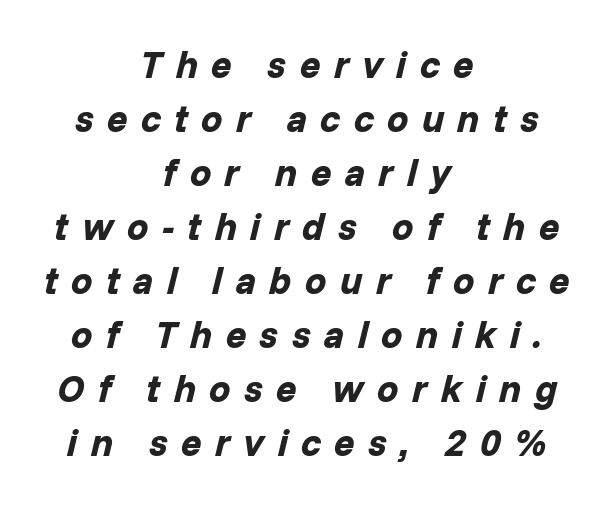
Q: Is the text bold? A: Yes.
Q: Is the text italic (slanted)? A: Yes, it leans right by about 14 degrees.
Q: Is the text underlined? A: No.
Q: How is the paragraph aligned? A: Centered.
Q: Is the spacing between letters normal or unusually wide? A: Unusually wide.
Q: Is the spacing between lines tight, normal or loose? A: Normal.
Q: Width (condensed, normal, or wide)? A: Normal.
Q: Stroke contrast? A: Low.
Q: x-height? A: Medium.
Q: Monospaced? A: No.
